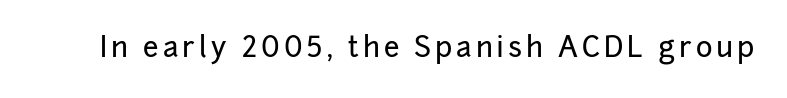
Character widths vary here, with narrow letters taking less room than wide ones. Each row of text sits above clean, open space. A typesetter would label this face a sans. Designer's note — italics off, roman on.
